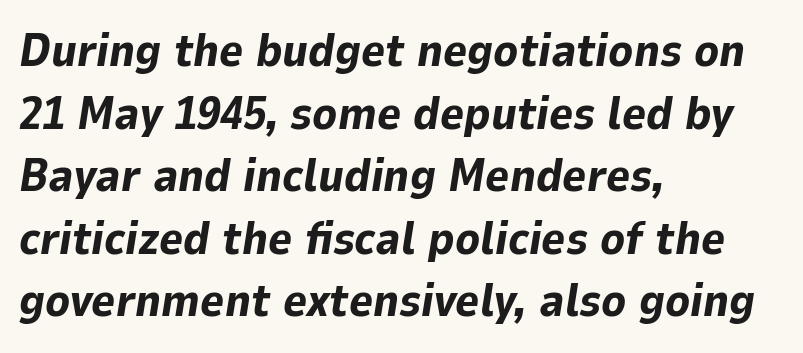
Q: Is the text bold? A: Yes.
Q: Is the text italic (slanted)? A: Yes, it leans right by about 9 degrees.
Q: Is the text underlined? A: No.
Q: How is the paragraph aligned? A: Left-aligned.
Q: Is the spacing between letters normal or unusually wide? A: Normal.
Q: Is the spacing between lines tight, normal or loose? A: Normal.
Q: Width (condensed, normal, or wide)? A: Normal.
Q: Stroke contrast? A: Low.
Q: x-height? A: Medium.
Q: Monospaced? A: No.
